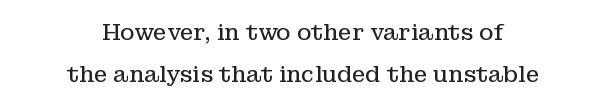
The image shows 22 px text type, upright; set centered, loose line spacing (1.93x), normal letter spacing, not underlined.
